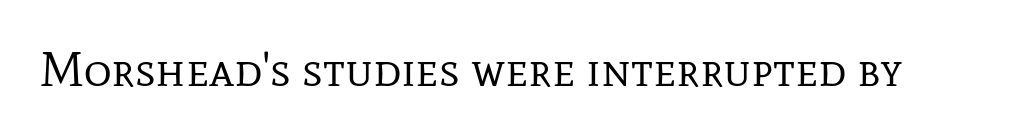
The image shows 48 px regular-weight serif type, upright; set normal letter spacing, not underlined; low stroke contrast and a medium x-height.
